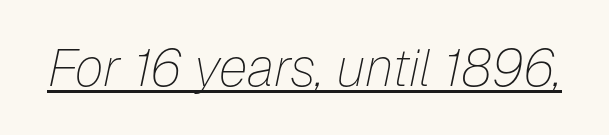
Spacing verdict: proportional, widths tailored to each character. A quiet, ordinary-to-light weight characterises the typeface. The specimen reads as italic at a glance. Tracking value appears to be zero — textbook default spacing.
